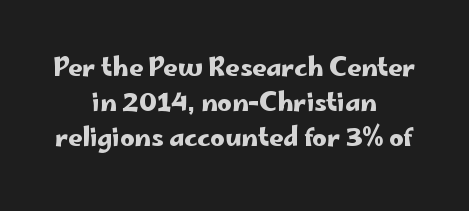
{"italic": "no", "underline": "no", "align": "center", "line_spacing": "normal", "line_spacing_ratio": 1.41, "letter_spacing": "normal", "letter_spacing_em": 0.0, "glyph_px": 25}
